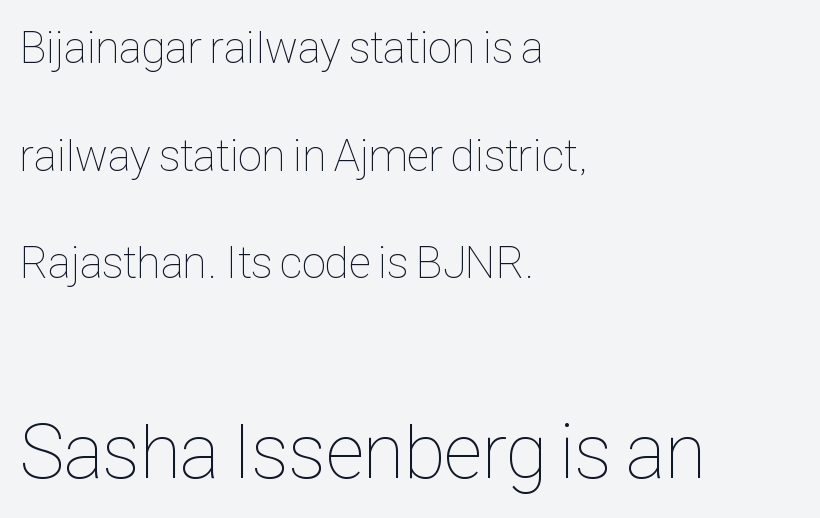
Q: Is the text bold? A: No.
Q: Is the text italic (slanted)? A: No, it is upright.
Q: Is the text underlined? A: No.
Q: How is the paragraph aligned? A: Left-aligned.
Q: Is the spacing between letters normal or unusually wide? A: Normal.
Q: Is the spacing between lines tight, normal or loose? A: Loose.
Q: Which block of text is set in a larger size, the first (top) or the second (bottom)? A: The second (bottom) one.
Q: Width (condensed, normal, or wide)? A: Condensed.
Q: Stroke contrast? A: Low.
Q: x-height? A: Medium.
Q: Monospaced? A: No.
